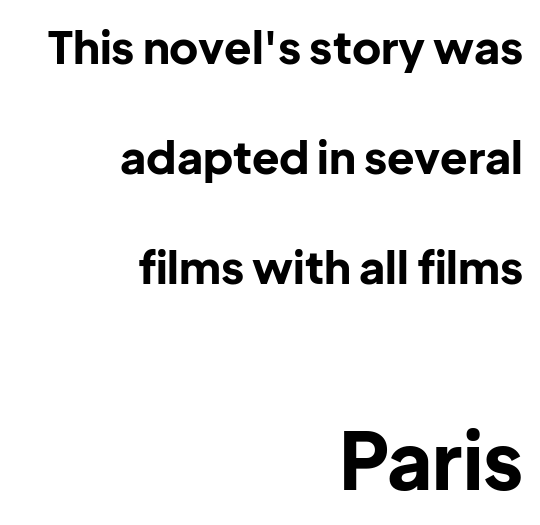
{"serif": "no", "italic": "no", "bold": "yes", "weight": "bold", "width": "normal", "stroke_contrast": "low", "x_height": "medium", "monospaced": "no", "underline": "no", "align": "right", "line_spacing": "loose", "line_spacing_ratio": 2.44, "letter_spacing": "normal", "letter_spacing_em": 0.0, "larger_block": "second", "size_ratio": 1.73, "glyph_px": 78}
